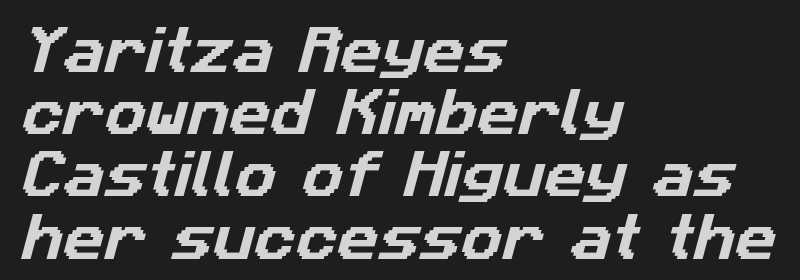
The image shows 51 px sans-serif type; set left-aligned, line spacing 1.22x, normal letter spacing, not underlined; low stroke contrast and a medium x-height.
